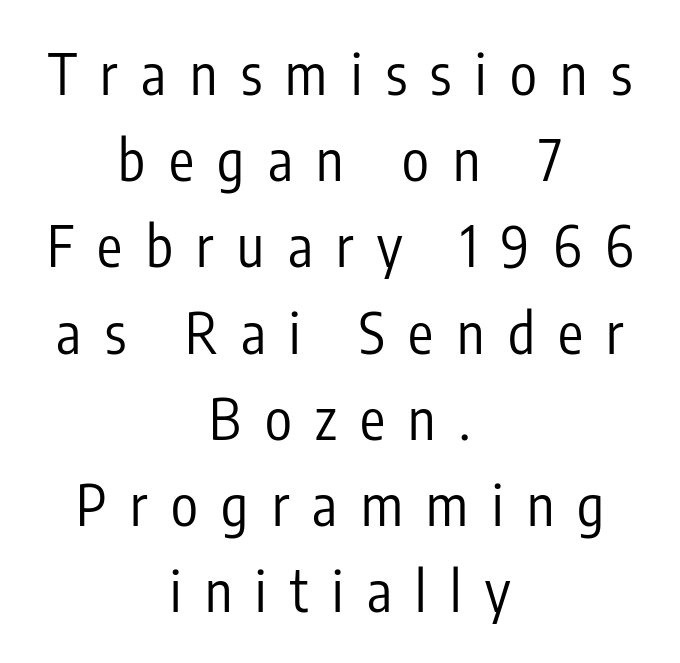
Q: Is the text bold? A: No.
Q: Is the text italic (slanted)? A: No, it is upright.
Q: Is the typeface a serif or a sans-serif typeface? A: Sans-serif.
Q: Is the text underlined? A: No.
Q: How is the paragraph aligned? A: Centered.
Q: Is the spacing between letters normal or unusually wide? A: Unusually wide.
Q: Is the spacing between lines tight, normal or loose? A: Normal.
Q: Width (condensed, normal, or wide)? A: Condensed.
Q: Stroke contrast? A: Low.
Q: x-height? A: Medium.
Q: Monospaced? A: No.
